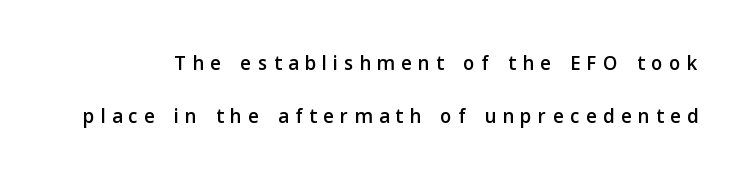
The image shows 28 px sans-serif type, upright; set loose line spacing (1.9x), unusually wide letter spacing (+0.25 em), not underlined; low stroke contrast and a medium x-height.
